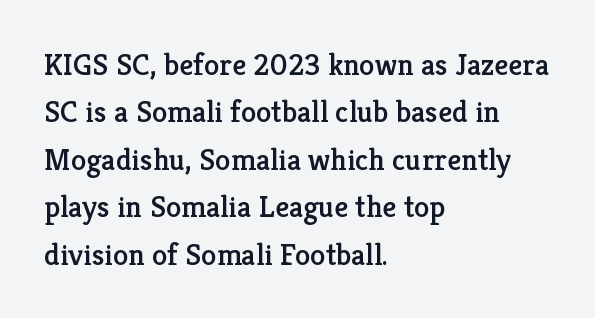
Italic? Not at all — the glyphs are vertical. The tracking reads as untouched default to a designer's eye. Typeset ragged right — the left edge is the straight one. Stroke terminals: seriffed.
